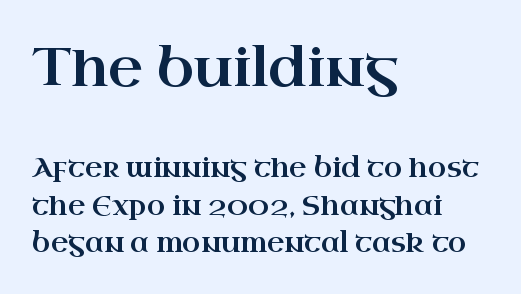
Q: Is the text italic (slanted)? A: No, it is upright.
Q: Is the typeface a serif or a sans-serif typeface? A: Serif.
Q: Is the text underlined? A: No.
Q: How is the paragraph aligned? A: Left-aligned.
Q: Is the spacing between letters normal or unusually wide? A: Normal.
Q: Is the spacing between lines tight, normal or loose? A: Normal.
Q: Which block of text is set in a larger size, the first (top) or the second (bottom)? A: The first (top) one.
Q: Width (condensed, normal, or wide)? A: Wide.
Q: Stroke contrast? A: High.
Q: x-height? A: Small.
Q: Monospaced? A: No.
